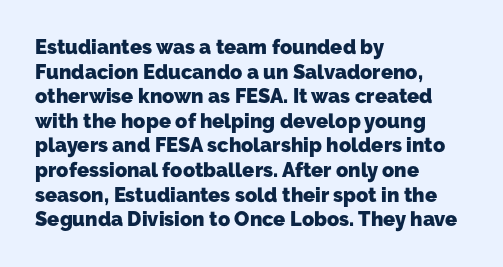
Q: Is the text bold? A: Yes.
Q: Is the text underlined? A: No.
Q: How is the paragraph aligned? A: Left-aligned.
Q: Is the spacing between letters normal or unusually wide? A: Normal.
